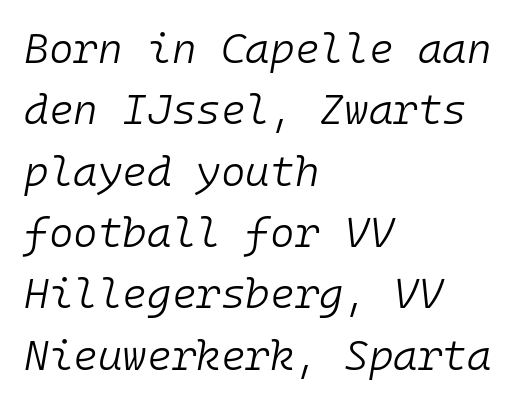
The image shows 42 px light type, italic (leaning right), monospaced; set left-aligned, normal line spacing (1.46x), normal letter spacing, not underlined; low stroke contrast and a medium x-height.
